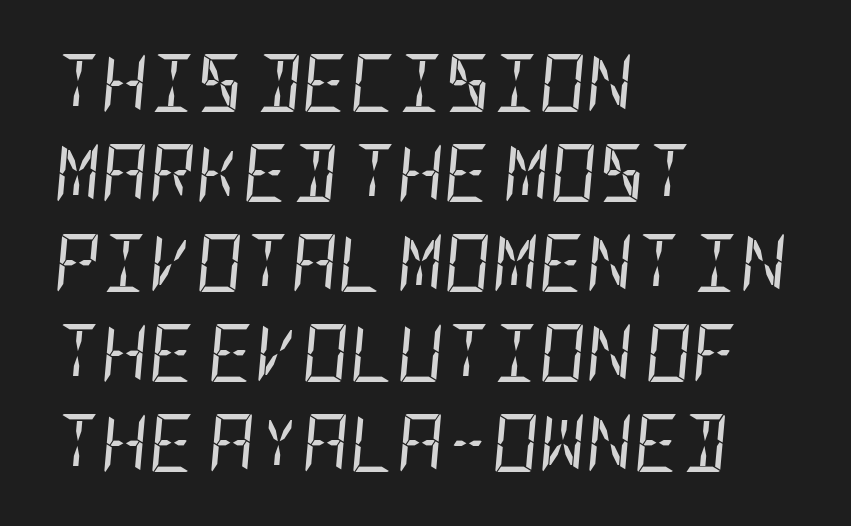
{"italic": "yes", "lean": "right", "slant_degrees": 5, "bold": "no", "weight": "regular", "width": "condensed", "stroke_contrast": "low", "x_height": "large", "underline": "no", "align": "left", "line_spacing": "normal", "line_spacing_ratio": 1.55, "letter_spacing": "normal", "letter_spacing_em": 0.0, "glyph_px": 58}
